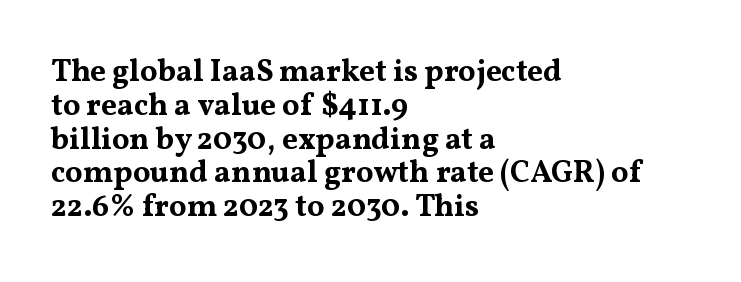
The image shows 31 px bold, wide serif type, upright; set left-aligned, tight line spacing (1.09x), normal letter spacing, not underlined; medium stroke contrast and a medium x-height.
